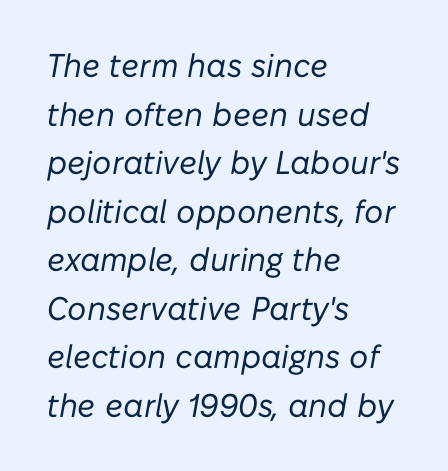
The image shows 33 px regular-weight type, italic (leaning right); set left-aligned, normal line spacing (1.47x), normal letter spacing, not underlined; low stroke contrast and a medium x-height.
